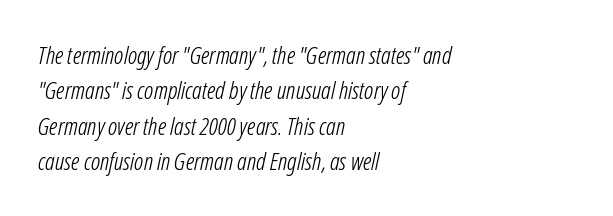
The image shows 24 px text type, italic (leaning right); set left-aligned, normal line spacing (1.47x), normal letter spacing, not underlined.
